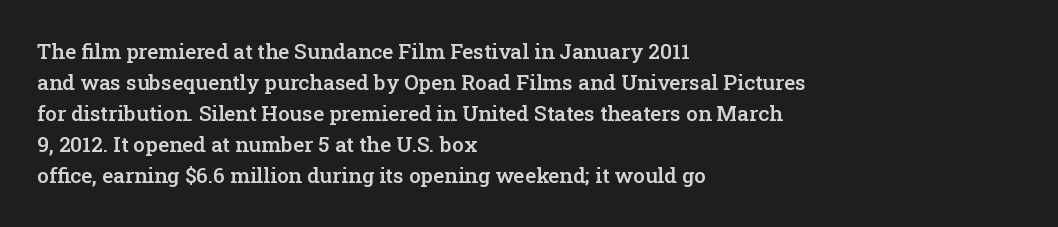
Observe the ordinary spacing: letters are neighbours, not strangers. Which margin do the lines hug? The left one — the right edge is uneven. Compared with typical paragraphs, the rows here are spaced about the same. Notice how the stems are strictly vertical — no italics here. Compared with an ordinary text face, these strokes are moderately heavier — a semibold. Clear beneath every line of the passage.
